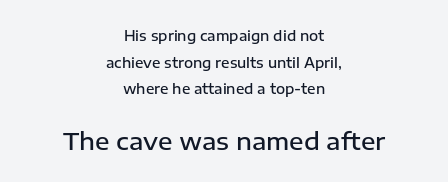
The second block has been scaled up relative to the first. The text block is weighted toward neither margin, spreading evenly from the middle. The space beneath each line is pristine and unruled. These lines carry some extra weight — a demibold, not a full bold.
